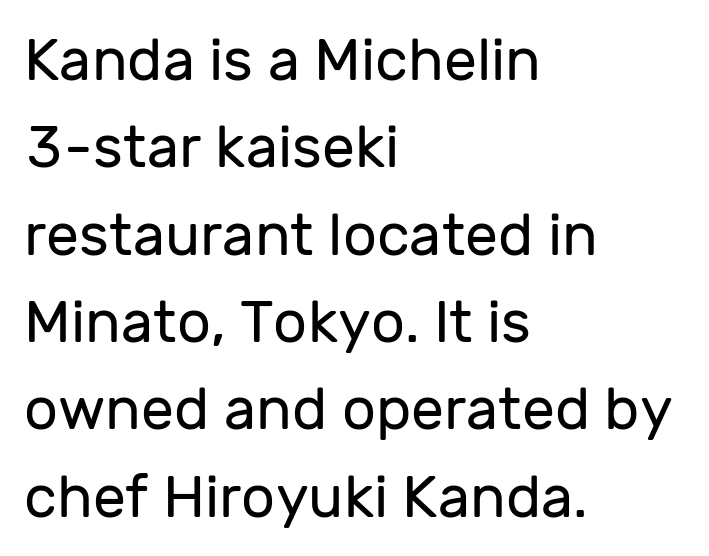
The image shows 59 px regular-weight sans-serif type, upright; set left-aligned, normal line spacing (1.48x), normal letter spacing, not underlined; low stroke contrast and a medium x-height.
